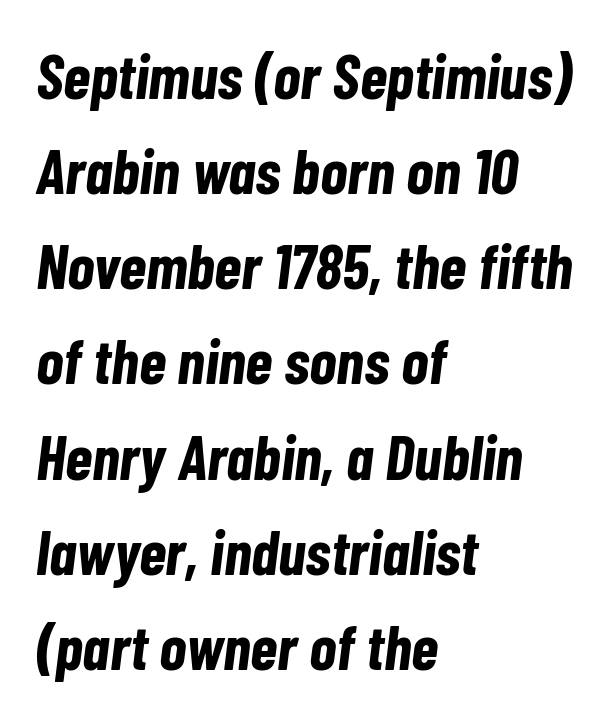
Plain, unruled lines of type. The space between consecutive lines is moderate. These lines keep a tight, regular rhythm from letter to letter. Do the characters align in a grid? No, the font is proportional. This is heavy type, rendered in bold.
